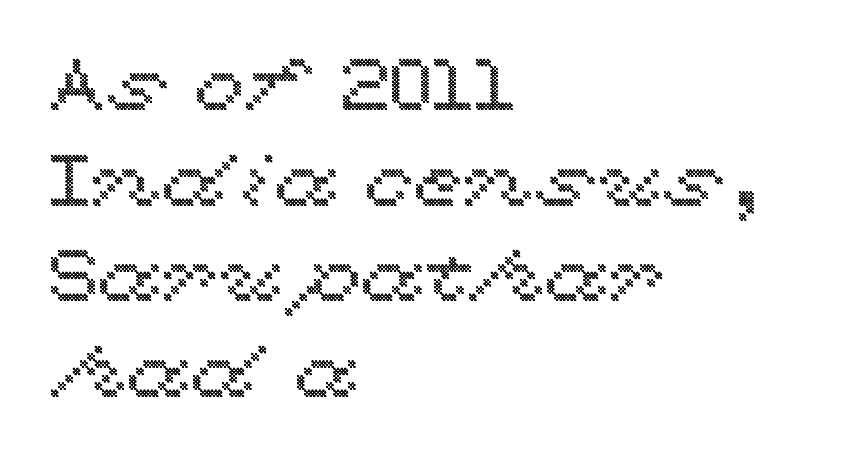
The baseline area is clear. Line beginnings align vertically; line endings do not. How are the letters spaced? Ordinarily, with no added tracking. You could not count columns in this text — the font is proportionally spaced.
